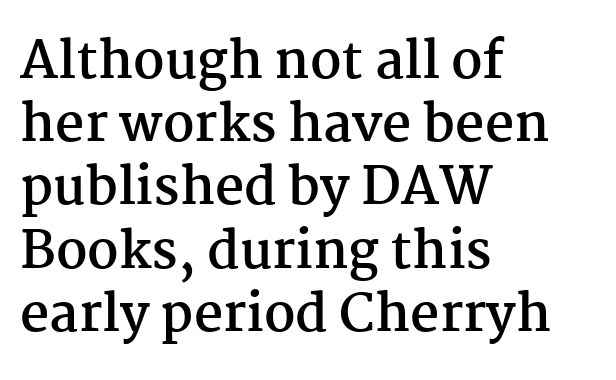
This is heavy type, rendered in bold. In terms of posture, this sample is upright. Do the characters align in a grid? No, the font is proportional. One-word summary of the alignment: left. This is serif lettering, the kind often seen in printed books. Observe the ordinary spacing: letters are neighbours, not strangers.
